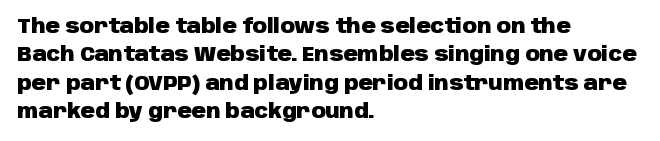
{"italic": "no", "bold": "yes", "underline": "no", "align": "left", "line_spacing": "normal", "line_spacing_ratio": 1.42, "letter_spacing": "normal", "letter_spacing_em": 0.0, "glyph_px": 20}
